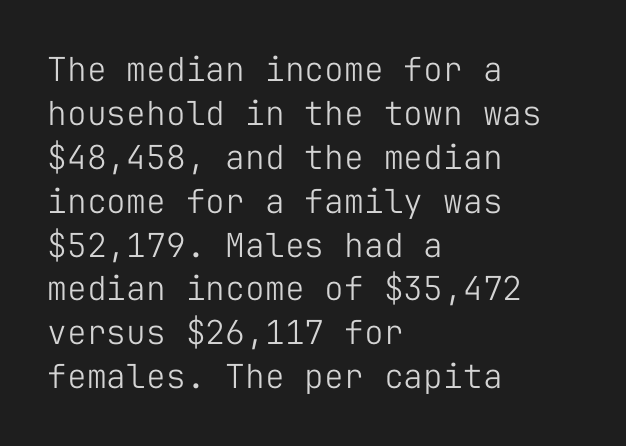
Q: Is the text bold? A: No.
Q: Is the text italic (slanted)? A: No, it is upright.
Q: Is the typeface a serif or a sans-serif typeface? A: Sans-serif.
Q: Is the text underlined? A: No.
Q: How is the paragraph aligned? A: Left-aligned.
Q: Is the spacing between letters normal or unusually wide? A: Normal.
Q: Is the spacing between lines tight, normal or loose? A: Normal.
Q: Width (condensed, normal, or wide)? A: Normal.
Q: Stroke contrast? A: Low.
Q: x-height? A: Medium.
Q: Monospaced? A: Yes.
